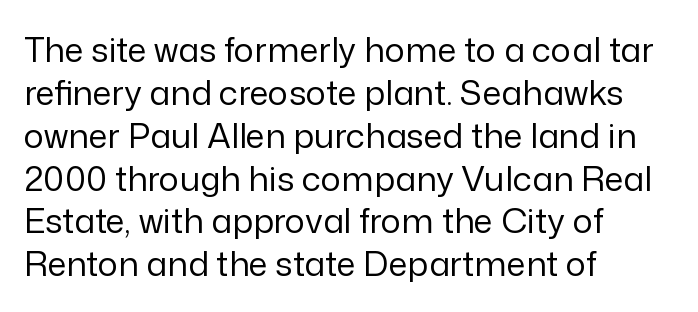
Q: Is the text bold? A: No.
Q: Is the text italic (slanted)? A: No, it is upright.
Q: Is the typeface a serif or a sans-serif typeface? A: Sans-serif.
Q: Is the text underlined? A: No.
Q: How is the paragraph aligned? A: Left-aligned.
Q: Is the spacing between letters normal or unusually wide? A: Normal.
Q: Is the spacing between lines tight, normal or loose? A: Normal.
Q: Width (condensed, normal, or wide)? A: Normal.
Q: Stroke contrast? A: Low.
Q: x-height? A: Medium.
Q: Monospaced? A: No.
